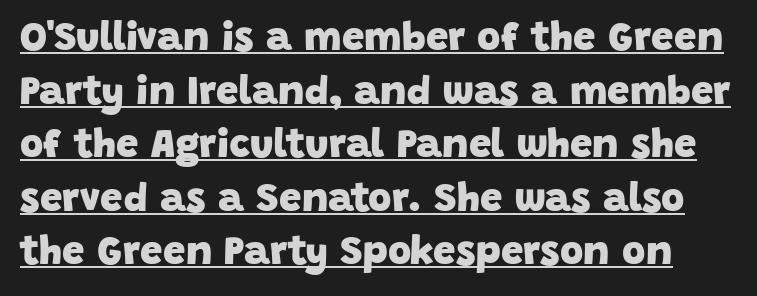
The image shows 40 px heavy sans-serif type; set normal line spacing (1.34x), normal letter spacing, underlined; low stroke contrast and a large x-height.
